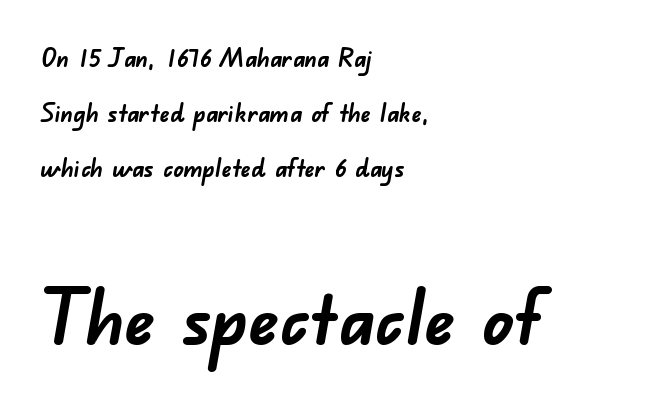
The image shows 76 px semibold sans-serif type; set left-aligned, loose line spacing (2.2x), normal letter spacing, not underlined; the second (bottom) block is 3.04x larger; low stroke contrast and a small x-height.
